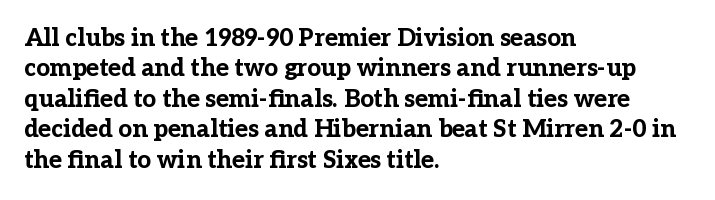
The glyphs are unaccompanied by any horizontal stroke below them. The leading is moderate, giving the passage an even texture. Left-aligned paragraph, ragged on the right. A full-strength bold gives these letters their thick strokes. This sample uses an upright cut, with every glyph sitting square on the baseline.
